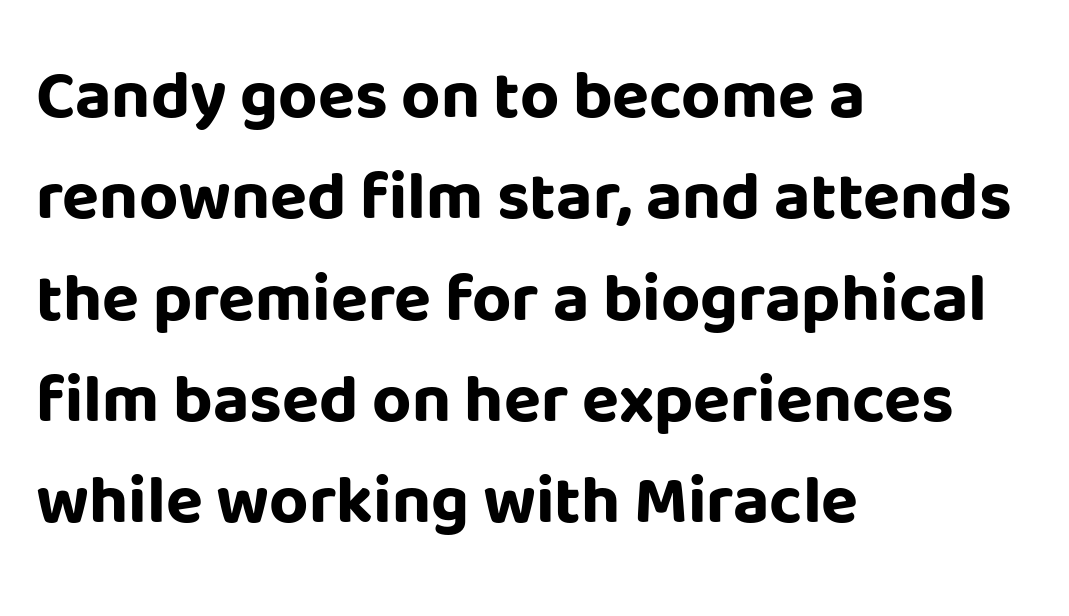
{"serif": "no", "italic": "no", "bold": "yes", "weight": "bold", "width": "normal", "stroke_contrast": "low", "x_height": "large", "monospaced": "no", "underline": "no", "align": "left", "line_spacing": "normal", "line_spacing_ratio": 1.49, "letter_spacing": "normal", "letter_spacing_em": 0.0, "glyph_px": 68}
